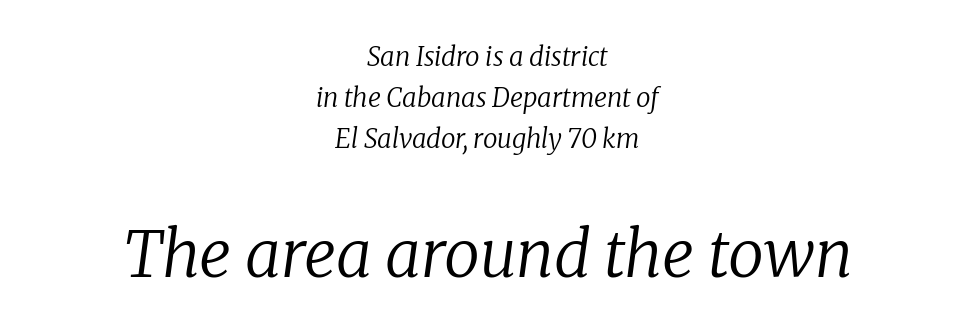
Q: Is the text bold? A: No.
Q: Is the text italic (slanted)? A: Yes, it leans right by about 8 degrees.
Q: Is the typeface a serif or a sans-serif typeface? A: Serif.
Q: Is the text underlined? A: No.
Q: How is the paragraph aligned? A: Centered.
Q: Is the spacing between letters normal or unusually wide? A: Normal.
Q: Is the spacing between lines tight, normal or loose? A: Normal.
Q: Which block of text is set in a larger size, the first (top) or the second (bottom)? A: The second (bottom) one.
Q: Width (condensed, normal, or wide)? A: Normal.
Q: Stroke contrast? A: Low.
Q: x-height? A: Medium.
Q: Monospaced? A: No.
